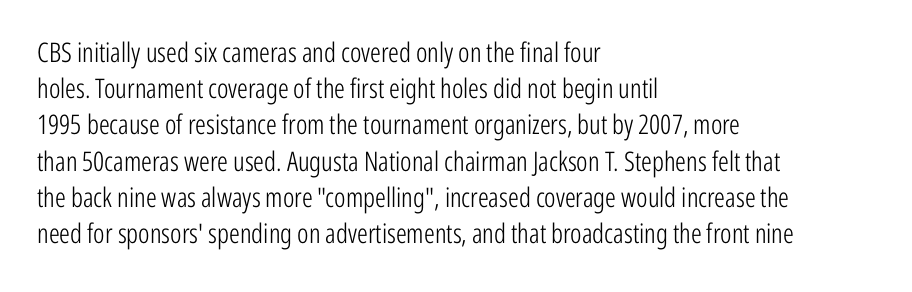
The image shows 27 px text type, upright; set left-aligned, normal line spacing (1.34x), normal letter spacing, not underlined.
